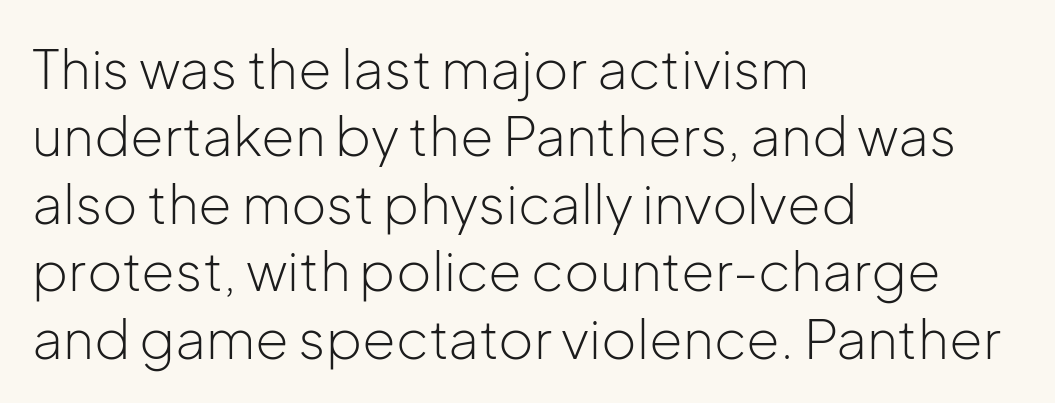
Q: Is the text bold? A: No.
Q: Is the text italic (slanted)? A: No, it is upright.
Q: Is the typeface a serif or a sans-serif typeface? A: Sans-serif.
Q: Is the text underlined? A: No.
Q: How is the paragraph aligned? A: Left-aligned.
Q: Is the spacing between letters normal or unusually wide? A: Normal.
Q: Is the spacing between lines tight, normal or loose? A: Normal.
Q: Width (condensed, normal, or wide)? A: Normal.
Q: Stroke contrast? A: Low.
Q: x-height? A: Medium.
Q: Monospaced? A: No.
